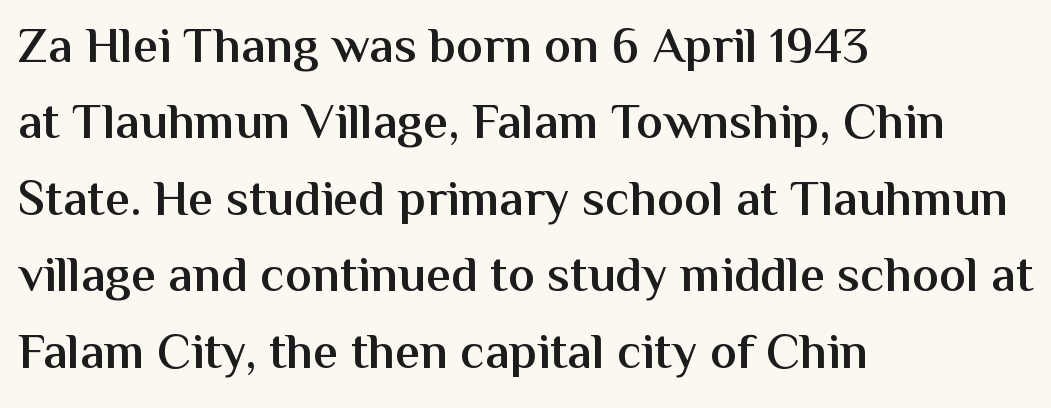
The image shows 50 px semibold sans-serif type, upright; set left-aligned, normal line spacing (1.53x), normal letter spacing, not underlined; medium stroke contrast and a medium x-height.
